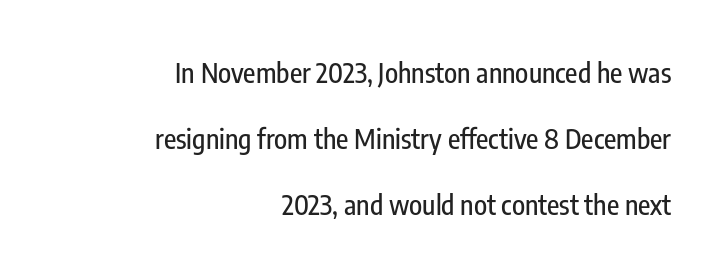
The image shows 27 px text type, upright; set right-aligned, loose line spacing (2.45x), normal letter spacing, not underlined.
